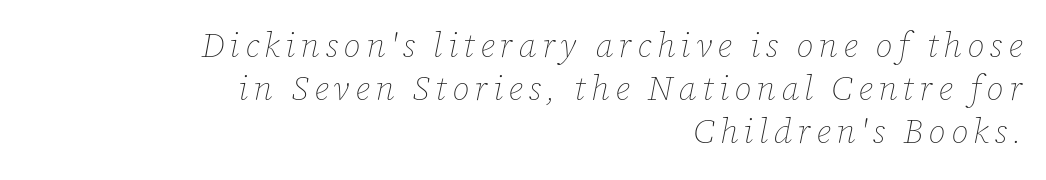
Q: Is the text bold? A: No.
Q: Is the text italic (slanted)? A: Yes, it leans right by about 12 degrees.
Q: Is the text underlined? A: No.
Q: How is the paragraph aligned? A: Right-aligned.
Q: Is the spacing between lines tight, normal or loose? A: Normal.
Q: Width (condensed, normal, or wide)? A: Normal.
Q: Stroke contrast? A: Low.
Q: x-height? A: Medium.
Q: Monospaced? A: No.
